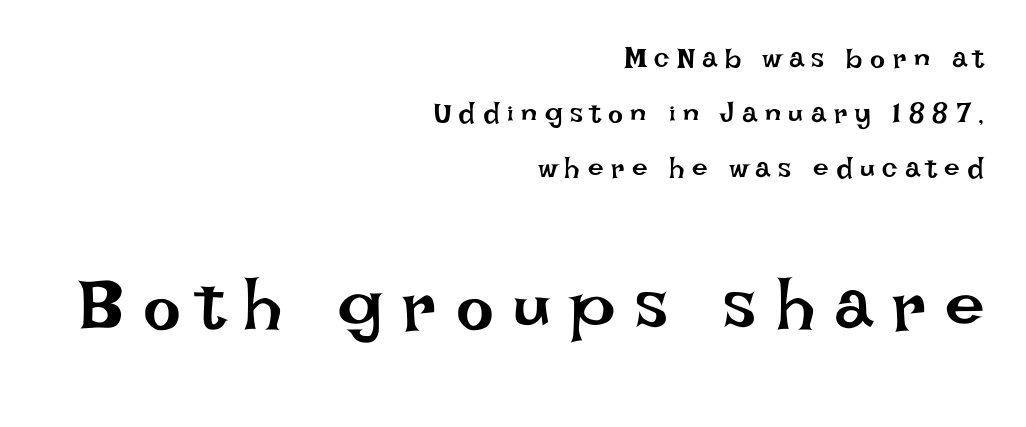
Q: Is the text bold? A: No.
Q: Is the text italic (slanted)? A: No, it is upright.
Q: Is the text underlined? A: No.
Q: How is the paragraph aligned? A: Right-aligned.
Q: Is the spacing between letters normal or unusually wide? A: Unusually wide.
Q: Is the spacing between lines tight, normal or loose? A: Loose.
Q: Which block of text is set in a larger size, the first (top) or the second (bottom)? A: The second (bottom) one.
Q: Width (condensed, normal, or wide)? A: Normal.
Q: Stroke contrast? A: Low.
Q: x-height? A: Large.
Q: Monospaced? A: No.
